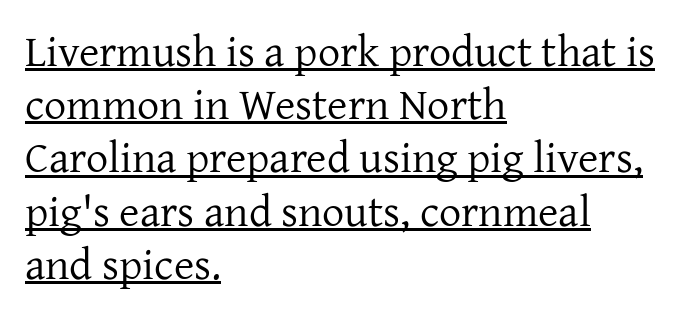
The image shows 44 px regular-weight serif type, upright; set left-aligned, line spacing 1.21x, normal letter spacing, underlined; low stroke contrast and a medium x-height.
